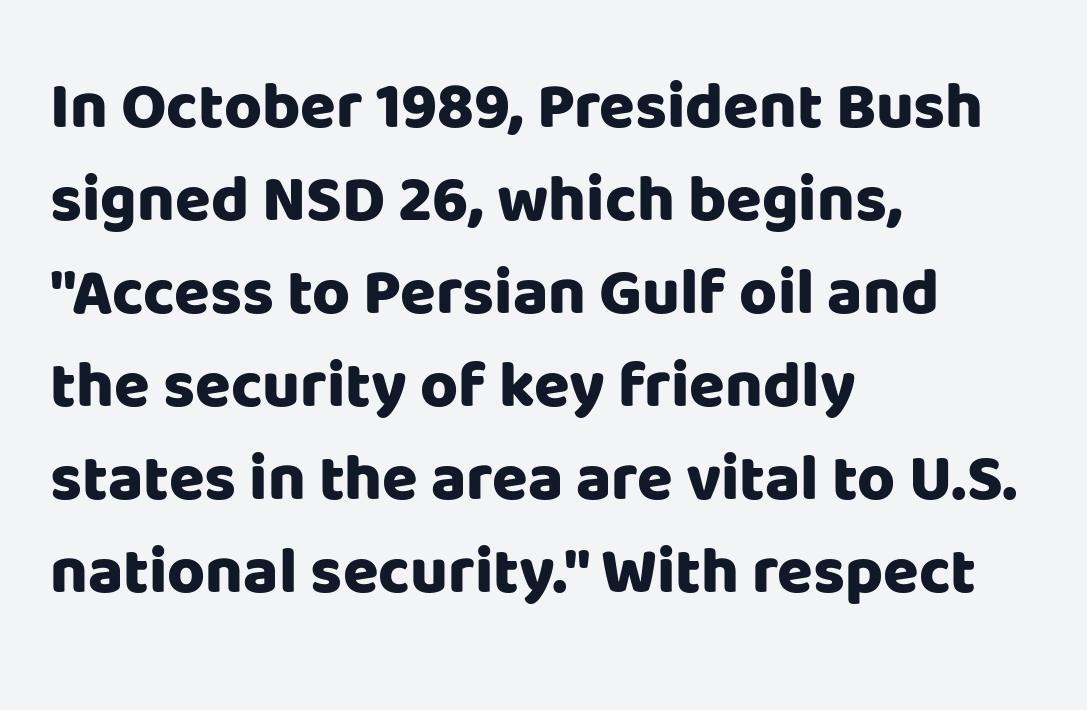
{"serif": "no", "italic": "no", "bold": "yes", "weight": "heavy", "width": "normal", "stroke_contrast": "low", "x_height": "large", "monospaced": "no", "underline": "no", "align": "left", "line_spacing": "normal", "line_spacing_ratio": 1.43, "letter_spacing": "normal", "letter_spacing_em": 0.0, "glyph_px": 65}
